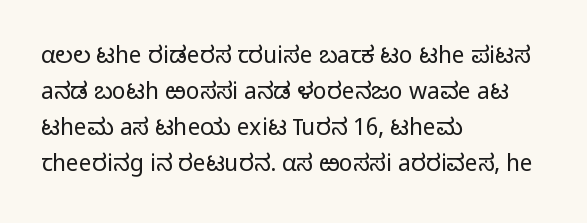
{"italic": "no", "bold": "no", "underline": "no", "align": "left", "line_spacing": "normal", "line_spacing_ratio": 1.57, "letter_spacing": "normal", "letter_spacing_em": 0.0, "glyph_px": 23}
